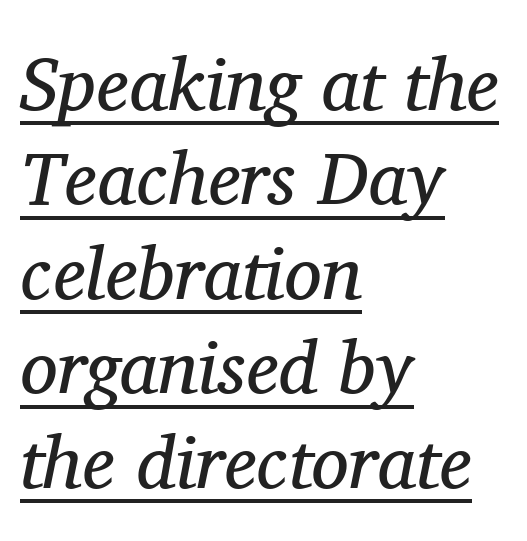
Q: Is the text bold? A: No.
Q: Is the text italic (slanted)? A: Yes, it leans right by about 11 degrees.
Q: Is the typeface a serif or a sans-serif typeface? A: Serif.
Q: Is the text underlined? A: Yes.
Q: How is the paragraph aligned? A: Left-aligned.
Q: Is the spacing between letters normal or unusually wide? A: Normal.
Q: Is the spacing between lines tight, normal or loose? A: Normal.
Q: Width (condensed, normal, or wide)? A: Normal.
Q: Stroke contrast? A: Medium.
Q: x-height? A: Medium.
Q: Monospaced? A: No.
